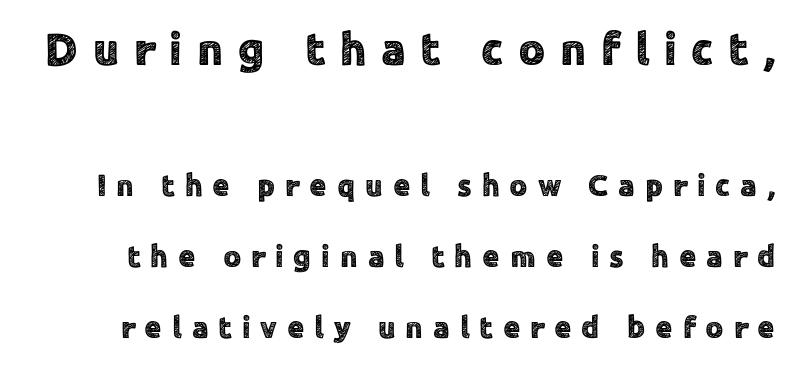
{"serif": "no", "italic": "no", "width": "normal", "x_height": "medium", "monospaced": "no", "underline": "no", "line_spacing": "loose", "line_spacing_ratio": 2.3, "letter_spacing": "wide", "letter_spacing_em": 0.32, "larger_block": "first", "size_ratio": 1.48, "glyph_px": 46}
